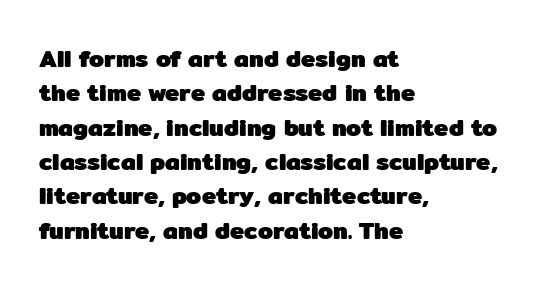
The passage shown is emphatically bold. The space directly below the letters is spotless. Italic? Not at all — the glyphs are vertical. The block of text has a typical density, with ordinary space between rows.
